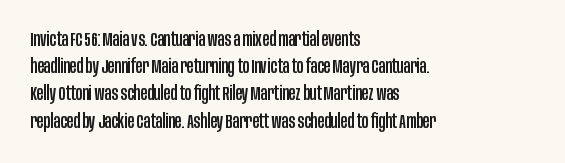
Q: Is the text italic (slanted)? A: No, it is upright.
Q: Is the text underlined? A: No.
Q: How is the paragraph aligned? A: Left-aligned.
Q: Is the spacing between letters normal or unusually wide? A: Normal.
Q: Is the spacing between lines tight, normal or loose? A: Normal.
